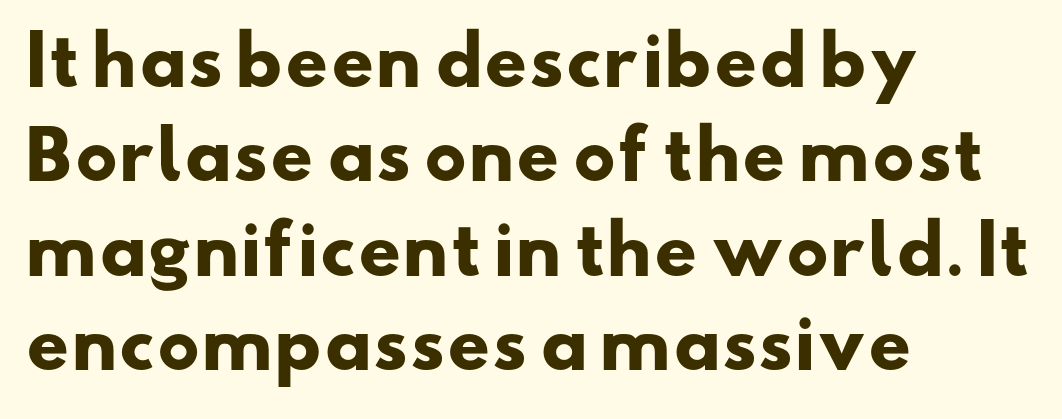
The glyphs are unaccompanied by any horizontal stroke below them. The ragged edge is on the right, which tells us the setting is flush left. Between one letter and the next there's only the usual sliver of space. The letters carry no serifs — their stems end cleanly without finishing strokes. A typesetter would call this leading conventional body-copy spacing. Spacing verdict: proportional, widths tailored to each character.
